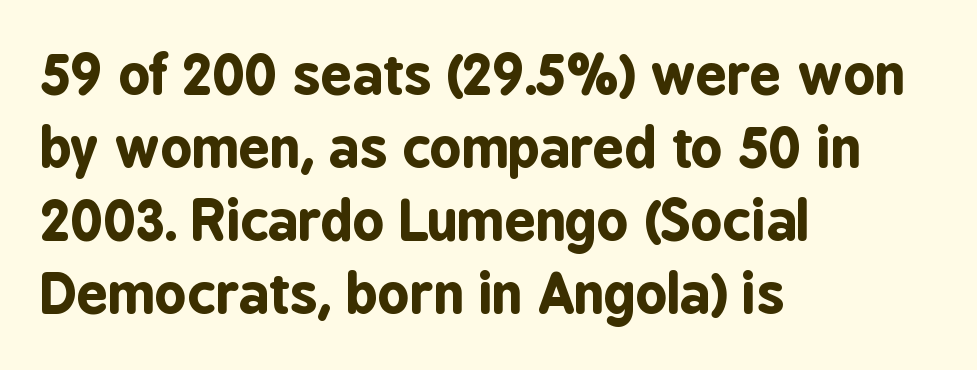
{"serif": "no", "italic": "no", "bold": "yes", "weight": "bold", "width": "condensed", "stroke_contrast": "low", "x_height": "medium", "monospaced": "no", "underline": "no", "align": "left", "line_spacing": "normal", "line_spacing_ratio": 1.33, "letter_spacing": "normal", "letter_spacing_em": 0.0, "glyph_px": 55}
